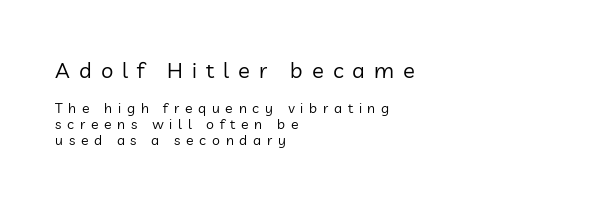
Q: Is the text bold? A: No.
Q: Is the text italic (slanted)? A: No, it is upright.
Q: Is the text underlined? A: No.
Q: How is the paragraph aligned? A: Left-aligned.
Q: Is the spacing between letters normal or unusually wide? A: Unusually wide.
Q: Is the spacing between lines tight, normal or loose? A: Tight.
Q: Which block of text is set in a larger size, the first (top) or the second (bottom)? A: The first (top) one.
